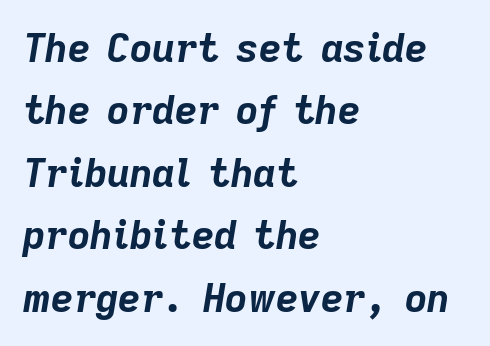
{"italic": "yes", "lean": "right", "slant_degrees": 9, "bold": "yes", "weight": "bold", "width": "normal", "stroke_contrast": "low", "x_height": "medium", "monospaced": "no", "underline": "no", "align": "left", "line_spacing": "normal", "line_spacing_ratio": 1.6, "letter_spacing": "normal", "letter_spacing_em": 0.0, "glyph_px": 39}
